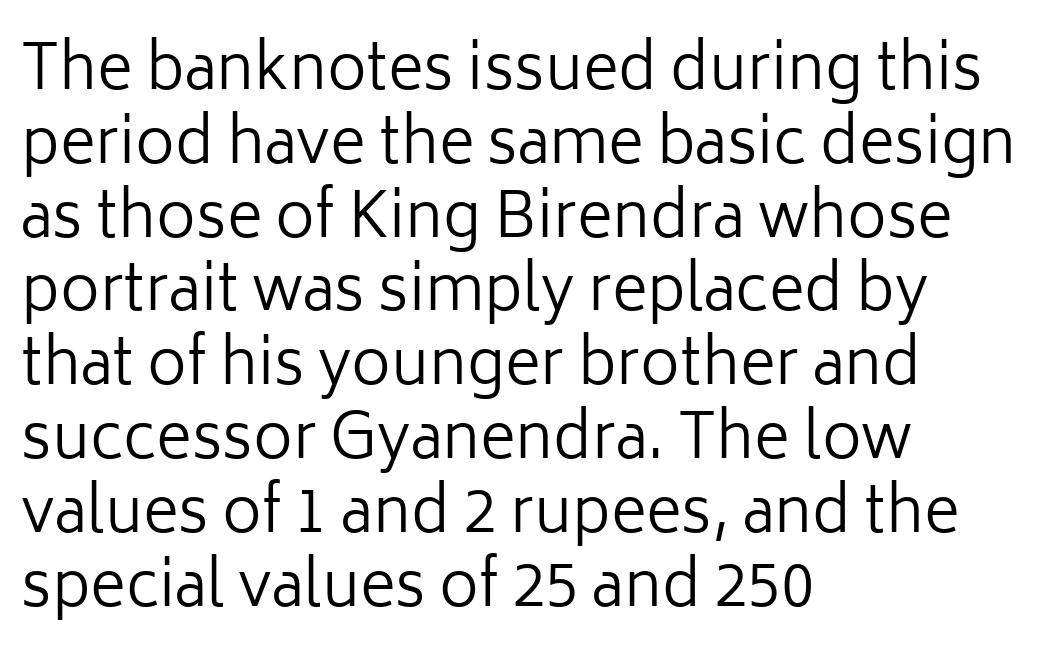
Q: Is the text bold? A: No.
Q: Is the text italic (slanted)? A: No, it is upright.
Q: Is the typeface a serif or a sans-serif typeface? A: Sans-serif.
Q: Is the text underlined? A: No.
Q: How is the paragraph aligned? A: Left-aligned.
Q: Is the spacing between letters normal or unusually wide? A: Normal.
Q: Width (condensed, normal, or wide)? A: Normal.
Q: Stroke contrast? A: Low.
Q: x-height? A: Medium.
Q: Monospaced? A: No.
